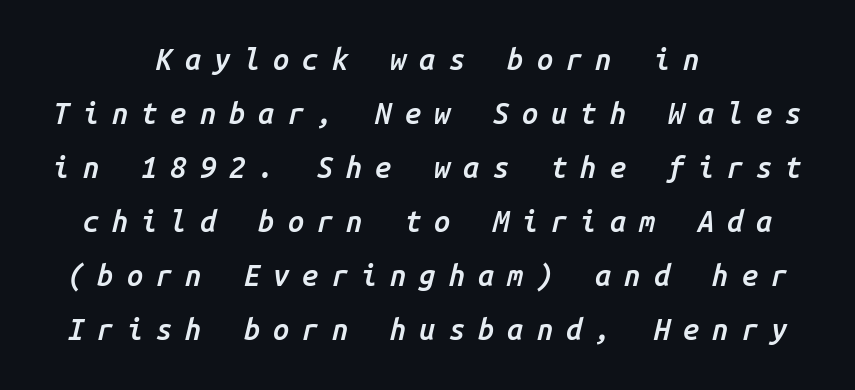
{"italic": "yes", "lean": "right", "slant_degrees": 14, "bold": "semi", "weight": "semibold", "width": "normal", "stroke_contrast": "low", "x_height": "medium", "monospaced": "yes", "underline": "no", "align": "center", "line_spacing_ratio": 1.86, "letter_spacing": "wide", "letter_spacing_em": 0.45, "glyph_px": 29}
